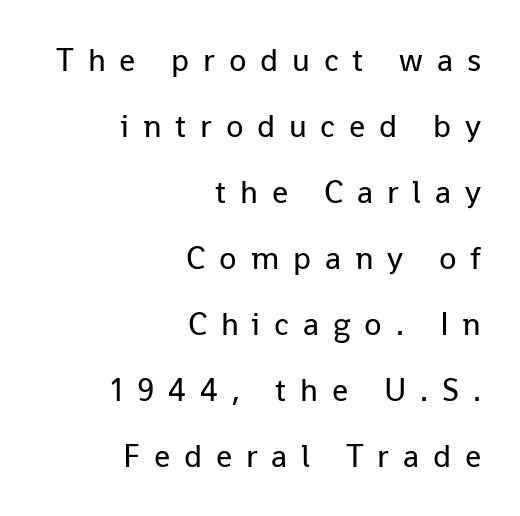
The image shows 32 px regular-weight sans-serif type, upright; set right-aligned, loose line spacing (2.06x), unusually wide letter spacing (+0.43 em), not underlined; low stroke contrast and a medium x-height.
